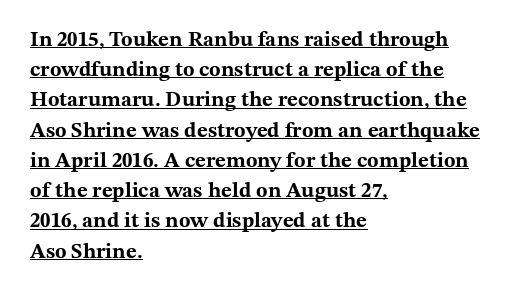
{"italic": "no", "bold": "yes", "underline": "yes", "align": "left", "line_spacing": "normal", "line_spacing_ratio": 1.44, "letter_spacing": "normal", "letter_spacing_em": 0.0, "glyph_px": 21}
